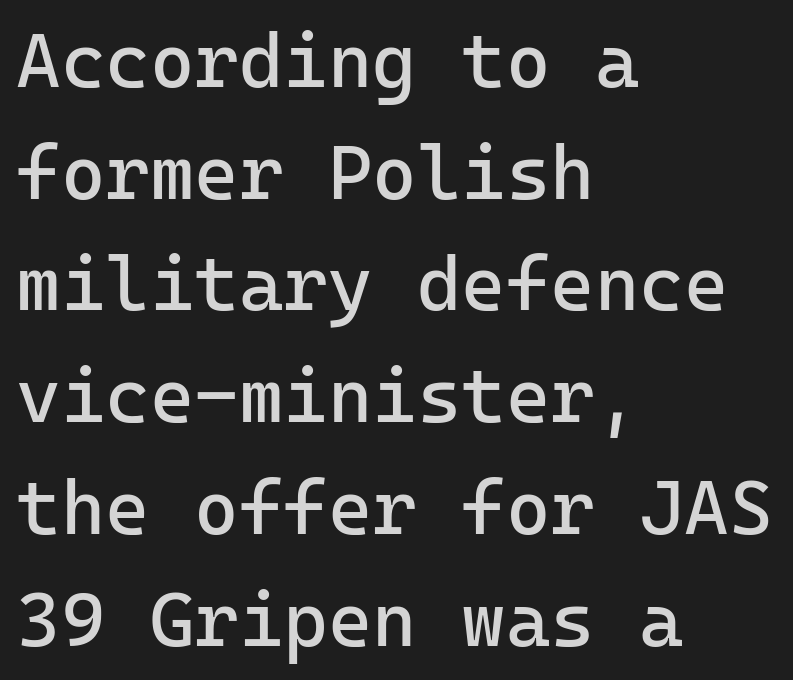
How would I describe the line gaps? Plain and ordinary. A typesetter would call this monospace, since all characters share one set width. This is not heavy type; no bold has been used. Line beginnings align vertically; line endings do not. Quick note: underline off.
